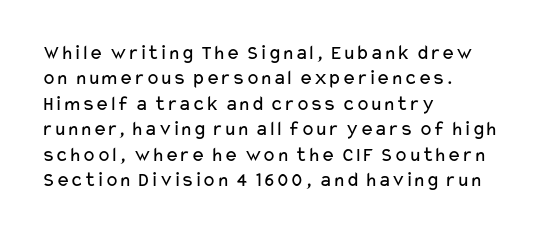
Q: Is the text bold? A: No.
Q: Is the text italic (slanted)? A: No, it is upright.
Q: Is the text underlined? A: No.
Q: How is the paragraph aligned? A: Left-aligned.
Q: Is the spacing between letters normal or unusually wide? A: Normal.
